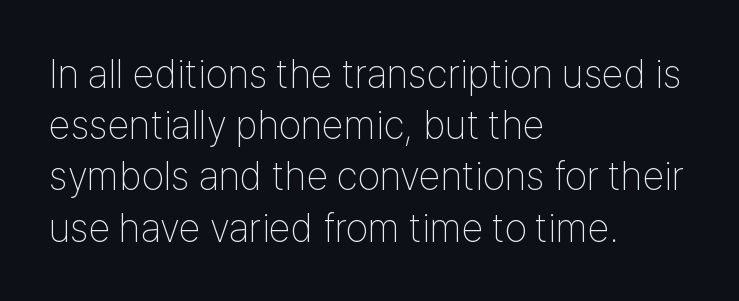
Summary of vertical rhythm: regular, with standard interline spacing. Does the copy run flush right? No — it runs flush left. The face used here is a sans, in the tradition of grotesques and geometrics. Weight: in the light-to-regular range. Between one letter and the next there's only the usual sliver of space. Tall strokes in this sample are plumb rather than angled.
